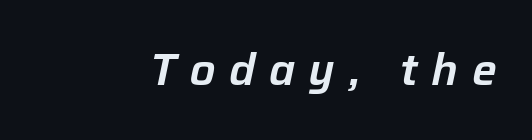
{"italic": "yes", "lean": "right", "slant_degrees": 12, "width": "normal", "stroke_contrast": "low", "x_height": "medium", "monospaced": "no", "underline": "no", "letter_spacing": "wide", "letter_spacing_em": 0.31, "glyph_px": 44}
